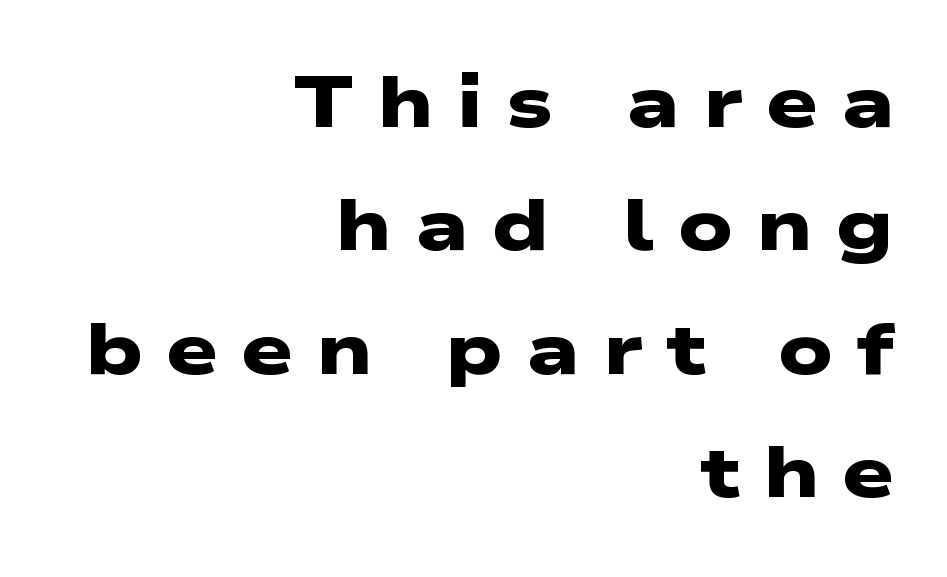
A bare baseline throughout the passage. Bold? Absolutely — the strokes are thick and heavy. Is the block centered? No — it sits flush against the right margin. In terms of letterspacing, this is a distinctly airy, spread setting. In terms of leading, this rendering sits right in the middle. Regarding serifs, this sample does without them.
